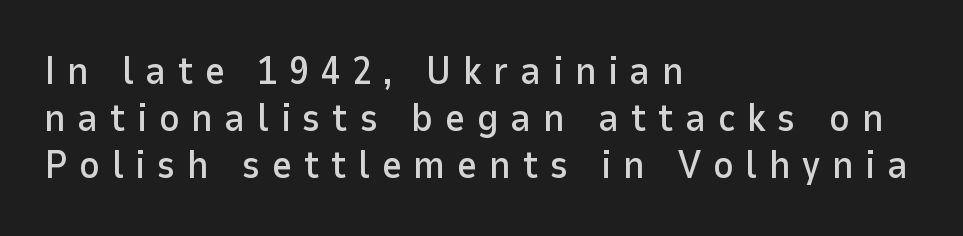
You could not count columns in this text — the font is proportionally spaced. The space beneath each line is pristine and unruled. These lines are composed in type without serifs. The specimen reads as upright at a glance.
